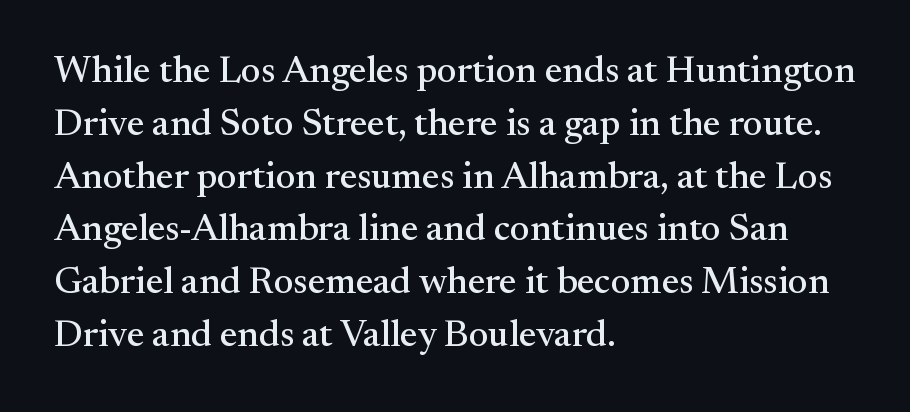
{"serif": "yes", "italic": "no", "width": "normal", "stroke_contrast": "medium", "x_height": "small", "monospaced": "no", "underline": "no", "align": "left", "line_spacing": "normal", "line_spacing_ratio": 1.39, "letter_spacing": "normal", "letter_spacing_em": 0.0, "glyph_px": 38}
